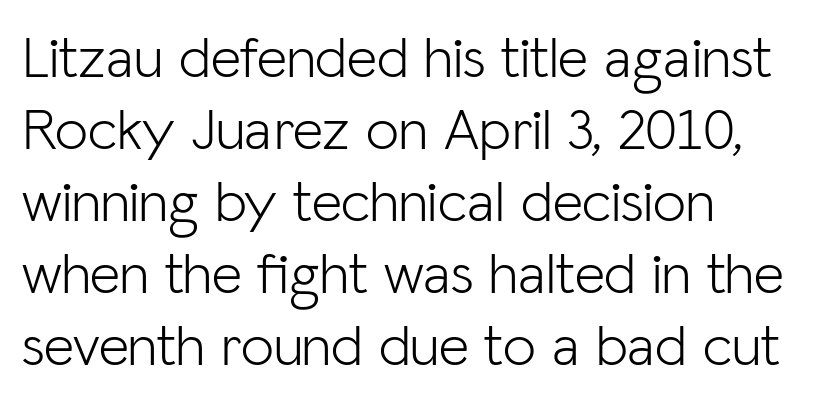
Heaviness? Minimal to ordinary, like unemphasized prose. The rendering anchors every line to the left-hand side. Is there any slant? The stems are plumb. Descenders hang freely into open space. Observe the absence of serifs on each vertical stroke in this sample. The passage shown is typed in a proportional face where columns would drift.
